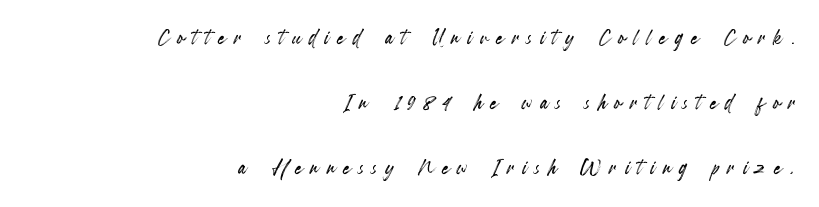
The image shows 28 px condensed type; set right-aligned, loose line spacing (2.33x), unusually wide letter spacing (+0.29 em), not underlined; a small x-height.
